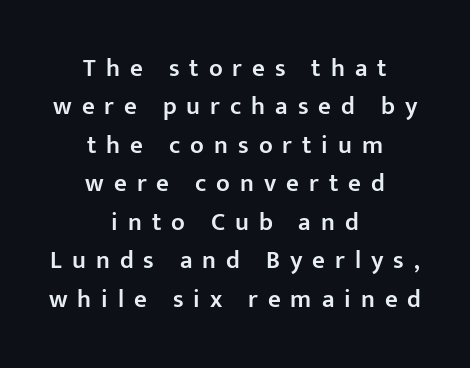
Every letter is mildly thick-stroked: semibold rather than bold. The whitespace from short lines is split evenly between both sides. Descenders are the only things crossing below the line. Every stem runs plumb, perpendicular to the baseline.
